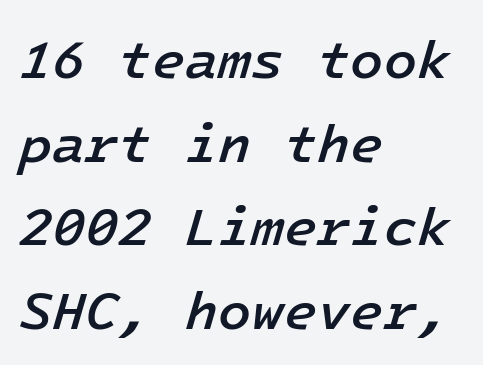
The image shows 54 px semibold type, italic (leaning right); set left-aligned, normal line spacing (1.55x), normal letter spacing, not underlined; low stroke contrast and a medium x-height.
